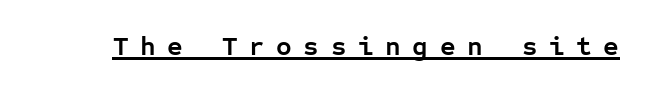
It's the straight-up-and-down kind of type. The rendering uses the underline text-decoration. Students, this is bold: see how much ink each stroke carries. Is the letter spacing exaggerated? Yes — the characters are pushed far apart.
